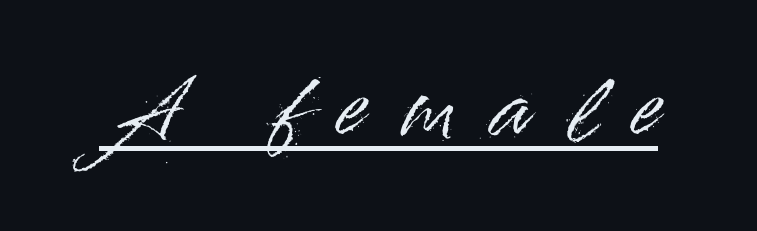
The image shows 79 px sans-serif type; set unusually wide letter spacing (+0.47 em), underlined; high stroke contrast and a small x-height.
